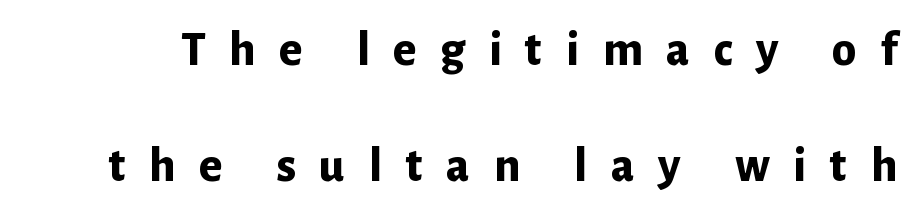
{"serif": "no", "italic": "no", "bold": "yes", "weight": "bold", "width": "normal", "stroke_contrast": "low", "x_height": "medium", "monospaced": "no", "underline": "no", "line_spacing": "loose", "line_spacing_ratio": 2.37, "letter_spacing": "wide", "letter_spacing_em": 0.48, "glyph_px": 49}
